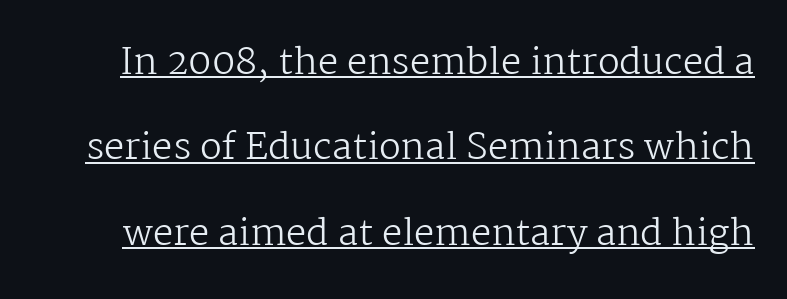
Q: Is the text bold? A: No.
Q: Is the text italic (slanted)? A: No, it is upright.
Q: Is the typeface a serif or a sans-serif typeface? A: Serif.
Q: Is the text underlined? A: Yes.
Q: Is the spacing between letters normal or unusually wide? A: Normal.
Q: Is the spacing between lines tight, normal or loose? A: Loose.
Q: Width (condensed, normal, or wide)? A: Normal.
Q: Stroke contrast? A: Medium.
Q: x-height? A: Medium.
Q: Monospaced? A: No.
